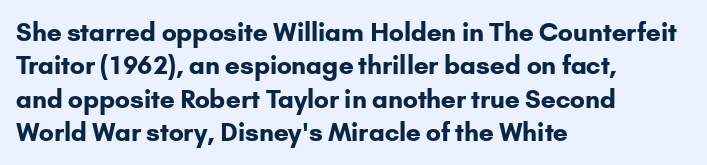
Q: Is the text bold? A: Yes.
Q: Is the text italic (slanted)? A: No, it is upright.
Q: Is the text underlined? A: No.
Q: How is the paragraph aligned? A: Left-aligned.
Q: Is the spacing between letters normal or unusually wide? A: Normal.
Q: Is the spacing between lines tight, normal or loose? A: Normal.
